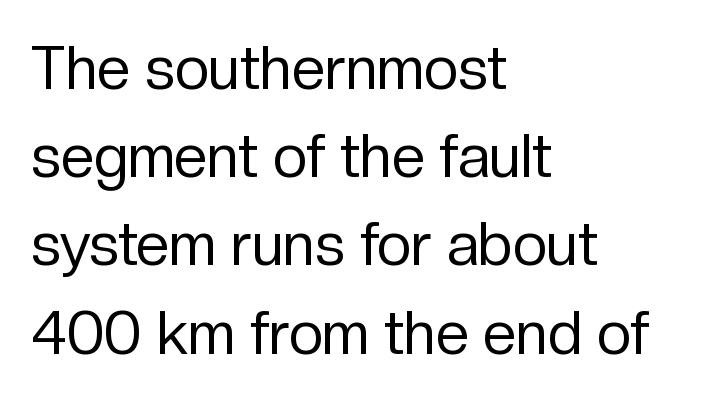
The image shows 60 px regular-weight sans-serif type, upright; set left-aligned, normal line spacing (1.47x), normal letter spacing, not underlined; low stroke contrast and a medium x-height.
